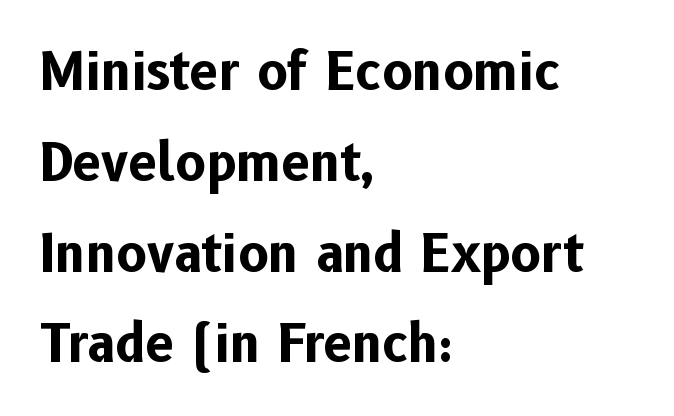
Look at the bottom of the vertical strokes: they stop flat, with no serifs. Is the block centered? No — it sits flush against the left margin. It's the straight-up-and-down kind of type. Is this a fixed-width face? No — the glyphs have proportional, varying widths.
